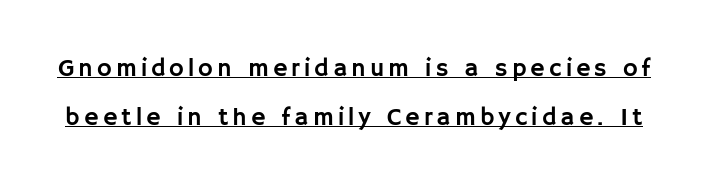
The image shows 25 px text type, upright; set loose line spacing (1.97x), underlined.
